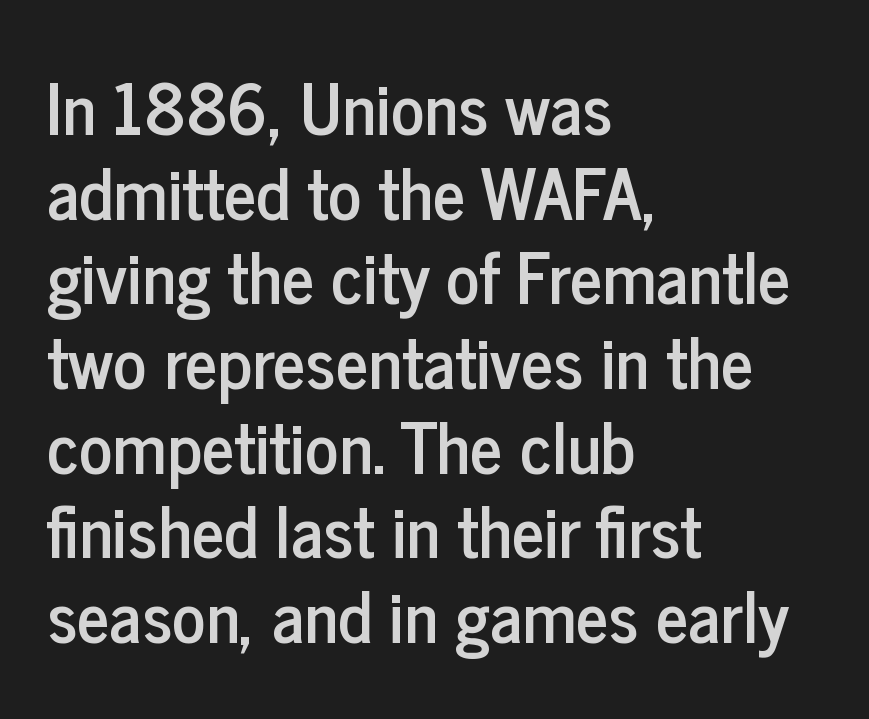
Ascenders rise straight up at ninety degrees. Is this a sans? Yes — the strokes have no serifs. Clear beneath every line of the passage. Alignment: flush left.
